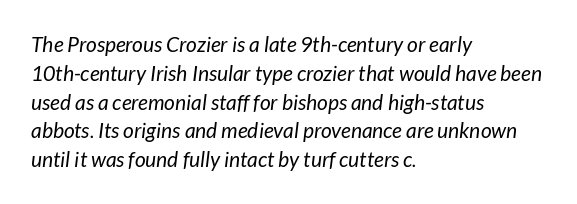
The typesetting does not lean heavy: it is not bold. Every row of glyphs begins at an identical x-position on the left. Beneath every word, the page is bare. Each word holds together tightly as a unit, with standard inter-letter gaps. The lines sit at an ordinary, default distance from one another.
